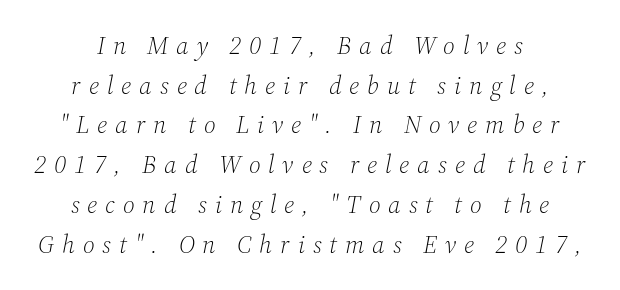
The image shows 25 px text type, italic (leaning right); set centered, normal line spacing (1.59x), unusually wide letter spacing (+0.32 em), not underlined.
